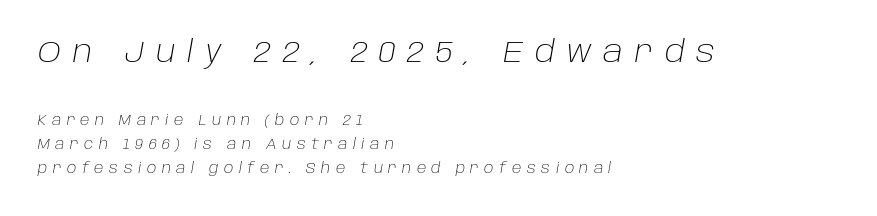
{"italic": "yes", "lean": "right", "slant_degrees": 10, "bold": "no", "weight": "light", "width": "normal", "stroke_contrast": "low", "x_height": "large", "monospaced": "no", "underline": "no", "align": "left", "line_spacing_ratio": 1.71, "letter_spacing": "wide", "letter_spacing_em": 0.39, "larger_block": "first", "size_ratio": 2.14, "glyph_px": 30}
